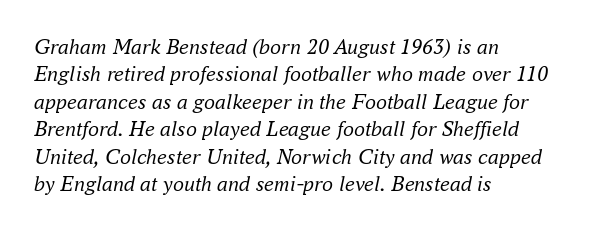
These lines are set flush left with a ragged right edge. Observe the ordinary spacing: letters are neighbours, not strangers. Rows of type keep a routine distance in the vertical direction. Type without underlining. It's the slanting kind of type.
